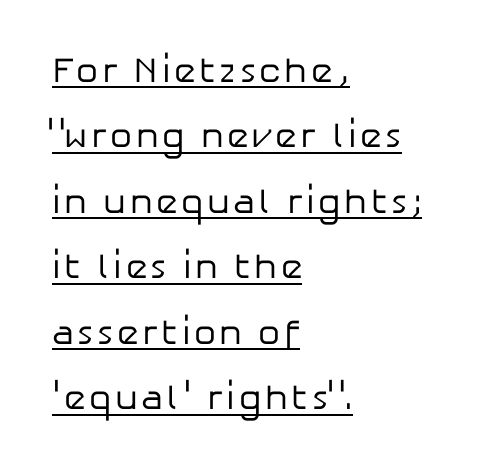
{"serif": "no", "italic": "no", "bold": "no", "weight": "regular", "width": "normal", "stroke_contrast": "low", "x_height": "medium", "monospaced": "no", "underline": "yes", "align": "left", "line_spacing_ratio": 1.87, "glyph_px": 35}
